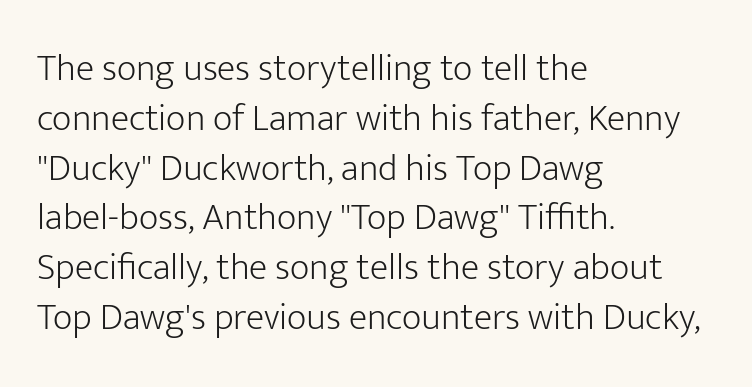
Stroke mass is kept to a normal reading level or below. Character widths vary here, with narrow letters taking less room than wide ones. The lettering holds an erect, upright posture throughout. A student would call this left alignment; a typographer would say flush left, rag right. Honestly, there is no underline to notice here at all. The tracking reads as untouched default to a designer's eye.
